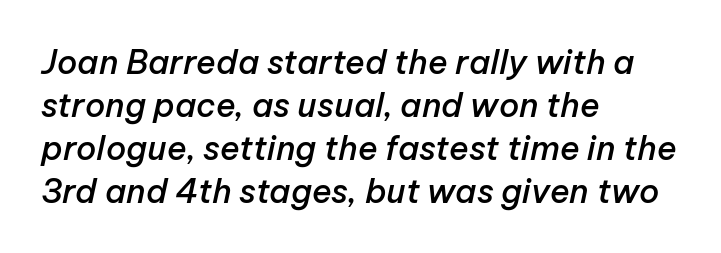
The image shows 33 px semibold type, italic (leaning right); set left-aligned, normal line spacing (1.3x), normal letter spacing, not underlined; low stroke contrast and a medium x-height.
